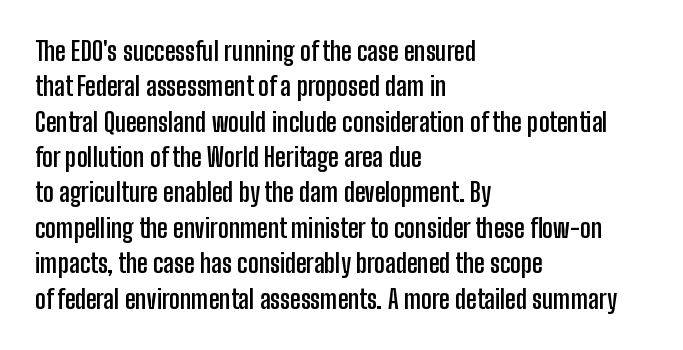
Q: Is the text bold? A: Yes.
Q: Is the text italic (slanted)? A: No, it is upright.
Q: Is the text underlined? A: No.
Q: How is the paragraph aligned? A: Left-aligned.
Q: Is the spacing between letters normal or unusually wide? A: Normal.
Q: Is the spacing between lines tight, normal or loose? A: Normal.
